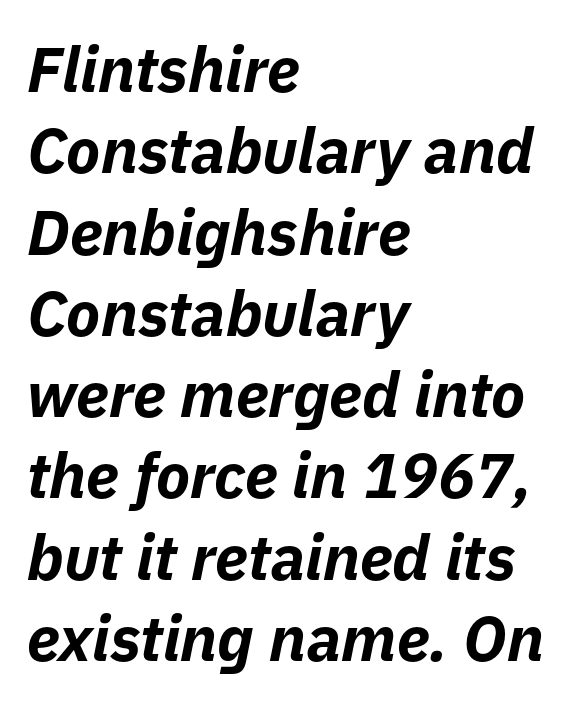
{"italic": "yes", "lean": "right", "slant_degrees": 11, "bold": "yes", "weight": "bold", "width": "normal", "stroke_contrast": "low", "x_height": "medium", "monospaced": "no", "underline": "no", "align": "left", "line_spacing": "normal", "line_spacing_ratio": 1.29, "letter_spacing": "normal", "letter_spacing_em": 0.0, "glyph_px": 63}
